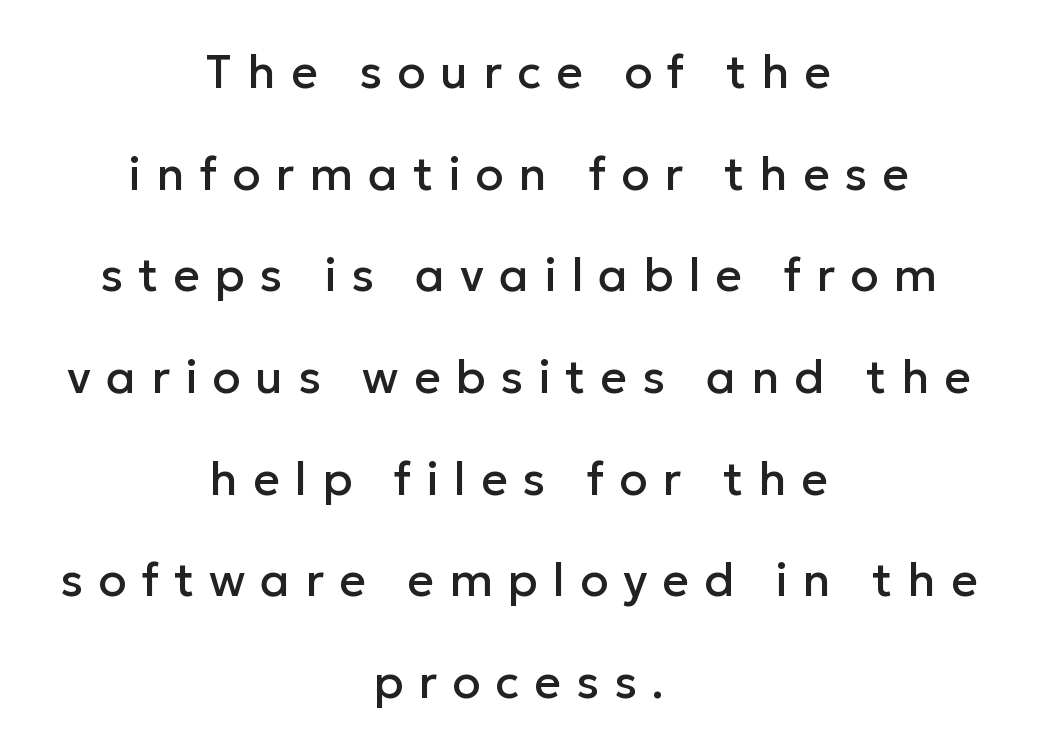
The image shows 46 px sans-serif type, upright; set centered, loose line spacing (2.21x), unusually wide letter spacing (+0.33 em), not underlined; low stroke contrast and a medium x-height.
